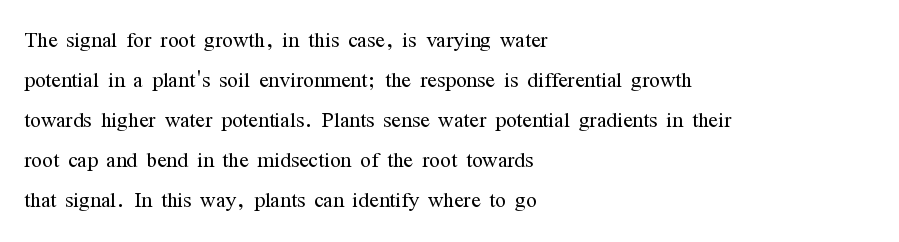
{"serif": "yes", "italic": "no", "bold": "no", "weight": "light", "width": "condensed", "stroke_contrast": "medium", "x_height": "medium", "monospaced": "no", "underline": "no", "align": "left", "line_spacing": "normal", "line_spacing_ratio": 1.43, "letter_spacing": "normal", "letter_spacing_em": 0.0, "glyph_px": 28}
